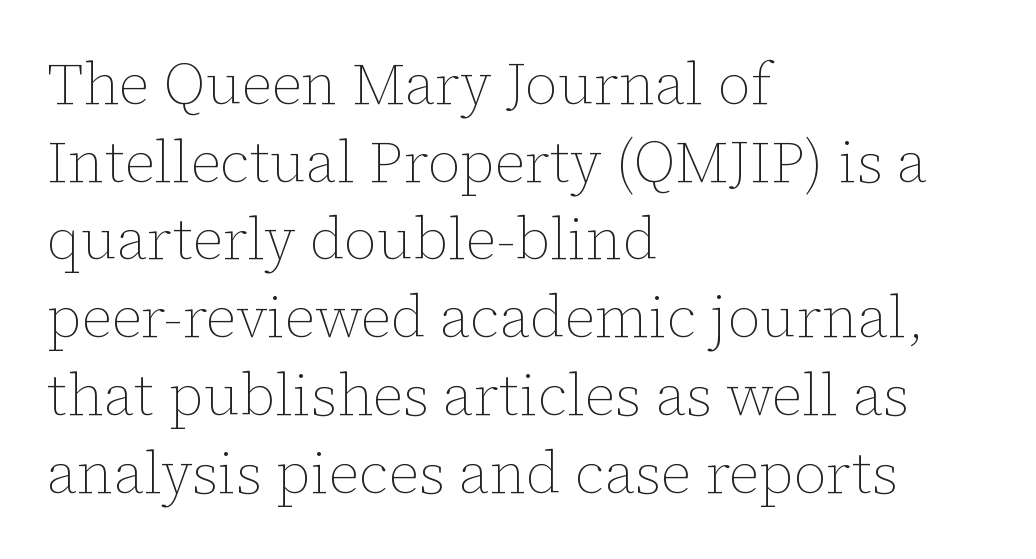
Q: Is the text bold? A: No.
Q: Is the text italic (slanted)? A: No, it is upright.
Q: Is the text underlined? A: No.
Q: How is the paragraph aligned? A: Left-aligned.
Q: Is the spacing between letters normal or unusually wide? A: Normal.
Q: Is the spacing between lines tight, normal or loose? A: Normal.
Q: Width (condensed, normal, or wide)? A: Normal.
Q: Stroke contrast? A: Low.
Q: x-height? A: Medium.
Q: Monospaced? A: No.
